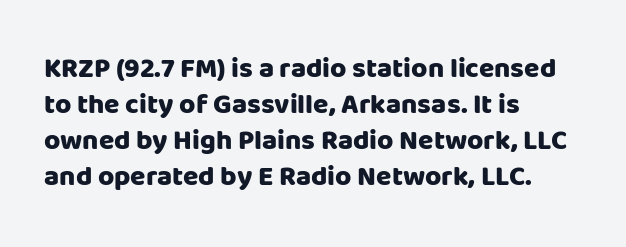
Q: Is the text bold? A: Yes.
Q: Is the text italic (slanted)? A: No, it is upright.
Q: Is the typeface a serif or a sans-serif typeface? A: Sans-serif.
Q: Is the text underlined? A: No.
Q: How is the paragraph aligned? A: Left-aligned.
Q: Is the spacing between letters normal or unusually wide? A: Normal.
Q: Is the spacing between lines tight, normal or loose? A: Normal.
Q: Width (condensed, normal, or wide)? A: Normal.
Q: Stroke contrast? A: Low.
Q: x-height? A: Large.
Q: Monospaced? A: No.
